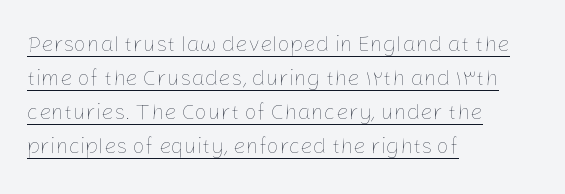
{"italic": "no", "bold": "no", "underline": "yes", "align": "left", "line_spacing": "normal", "line_spacing_ratio": 1.55, "letter_spacing": "normal", "letter_spacing_em": 0.0, "glyph_px": 22}
